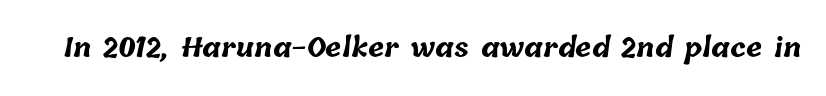
The image shows 27 px bold type; set normal letter spacing, not underlined.
